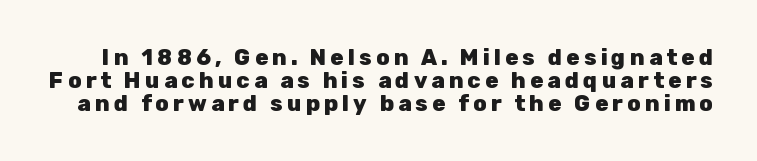
Quick note: not italic, upright. A bare baseline throughout the passage. How would I describe the line gaps? Narrow and economical. Set as a true bold cut, around the 700 mark.
